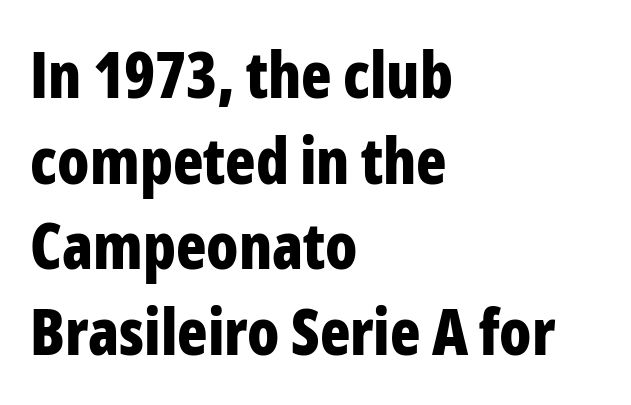
The image shows 63 px bold, condensed sans-serif type, upright; set left-aligned, normal line spacing (1.36x), normal letter spacing, not underlined; low stroke contrast and a medium x-height.
